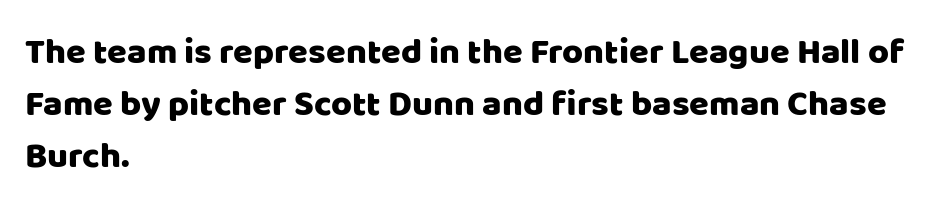
The characters display no serif detailing; their extremities are plain. Compared with typical paragraphs, the rows here are spaced about the same. The passage is arranged the way most books set body copy — flush left. Do the letters lean? They stand straight. The words here are not underlined. These lines are rendered in a variable-pitch font.
